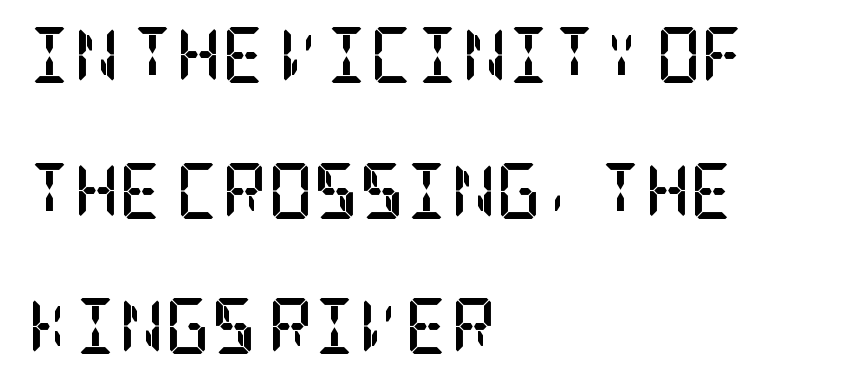
Ascenders rise straight up at ninety degrees. This block would shrink considerably if given ordinary leading; it's expanded now. Typesetter's note: full bold, strokes at maximum text heaviness. Tracking here is standard; glyphs follow each other at the usual distance. A student would call this left alignment; a typographer would say flush left, rag right.
